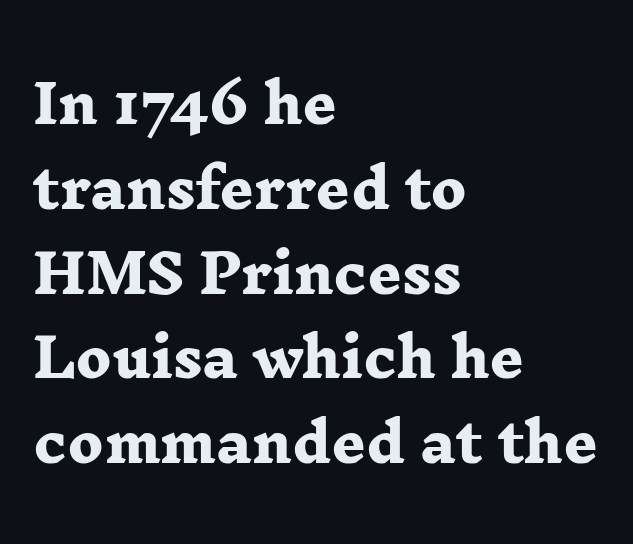
This sample uses a serif face. Normally led — the rows are evenly, conventionally spaced. If you drew a ruler down the left edge, every line would touch it. As a designer I'd log this as weight 700, bold.
